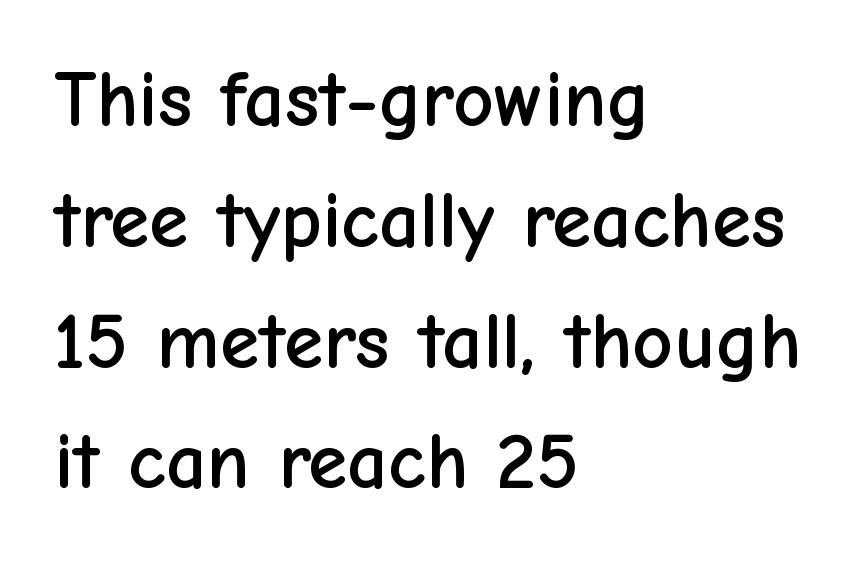
The image shows 80 px sans-serif type, upright; set left-aligned, normal line spacing (1.51x), normal letter spacing, not underlined; low stroke contrast and a medium x-height.
